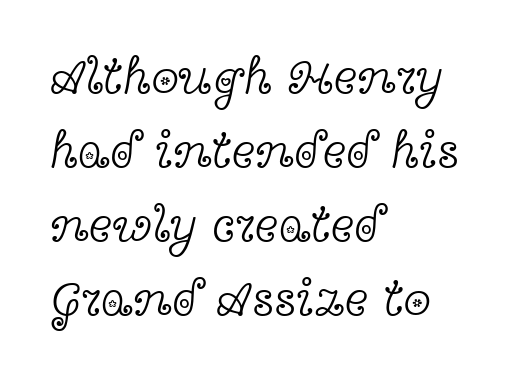
{"serif": "yes", "italic": "no", "bold": "no", "weight": "light", "width": "wide", "x_height": "medium", "monospaced": "no", "underline": "no", "align": "left", "line_spacing": "normal", "line_spacing_ratio": 1.48, "letter_spacing": "normal", "letter_spacing_em": 0.0, "glyph_px": 50}
